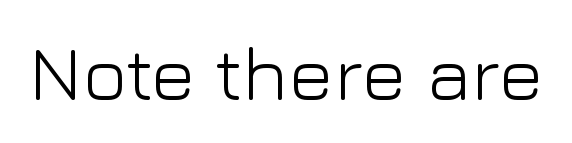
Nothing sits at the stroke ends, so this counts as sans-serif. It's the straight-up-and-down kind of type. Words appear dense and cohesive because spacing is normal. Letters rest on an invisible, unmarked baseline. The letters advance in unequal steps, a hallmark of proportional type. Caption: face not bold, strokes unweighted.
